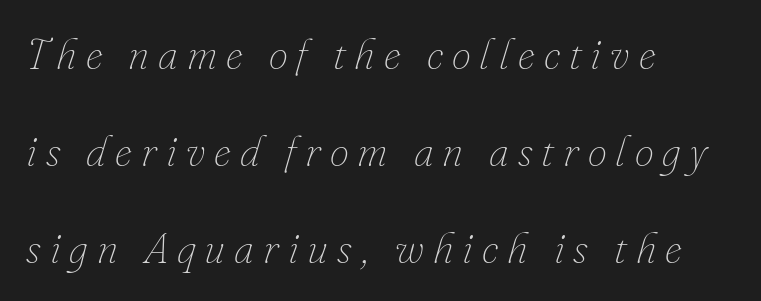
Rendered with sloped, italic letterforms. Tracking here is generous; glyphs stand well apart from one another. The passage shown is typed in a proportional face where columns would drift. Does the leading feel generous? Absolutely, it's lavish. If you drew a ruler down the left edge, every line would touch it.
